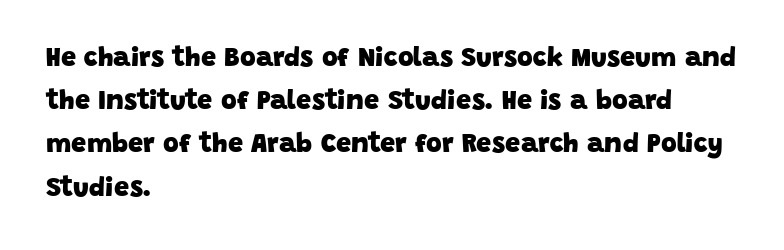
The image shows 27 px bold type; set left-aligned, normal line spacing (1.6x), normal letter spacing, not underlined.
